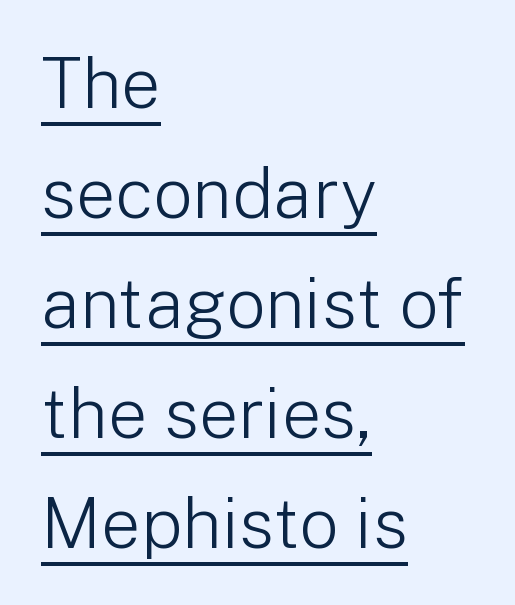
{"serif": "no", "italic": "no", "bold": "no", "weight": "light", "width": "normal", "stroke_contrast": "low", "x_height": "medium", "monospaced": "no", "underline": "yes", "align": "left", "line_spacing": "normal", "line_spacing_ratio": 1.57, "letter_spacing": "normal", "letter_spacing_em": 0.0, "glyph_px": 70}
